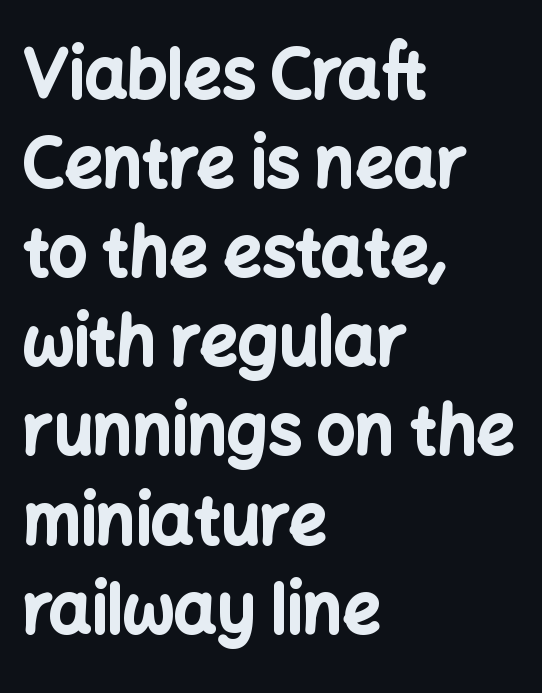
{"serif": "no", "italic": "no", "bold": "yes", "weight": "bold", "width": "normal", "stroke_contrast": "low", "x_height": "medium", "monospaced": "no", "underline": "no", "align": "left", "line_spacing": "normal", "line_spacing_ratio": 1.33, "letter_spacing": "normal", "letter_spacing_em": 0.0, "glyph_px": 67}
